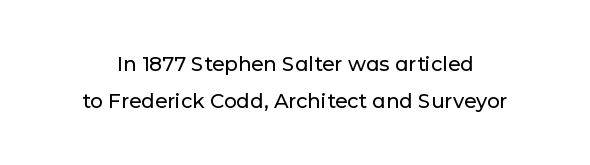
Bare-footed words on every line. Honestly, the letter spacing is just normal — you wouldn't notice it. This is the regular roman posture of the typeface.
